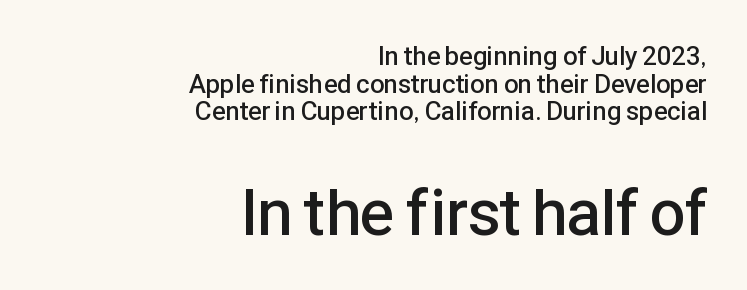
Q: Is the text bold? A: Semi-bold.
Q: Is the text italic (slanted)? A: No, it is upright.
Q: Is the typeface a serif or a sans-serif typeface? A: Sans-serif.
Q: Is the text underlined? A: No.
Q: How is the paragraph aligned? A: Right-aligned.
Q: Is the spacing between letters normal or unusually wide? A: Normal.
Q: Is the spacing between lines tight, normal or loose? A: Tight.
Q: Which block of text is set in a larger size, the first (top) or the second (bottom)? A: The second (bottom) one.
Q: Width (condensed, normal, or wide)? A: Normal.
Q: Stroke contrast? A: Low.
Q: x-height? A: Medium.
Q: Monospaced? A: No.
